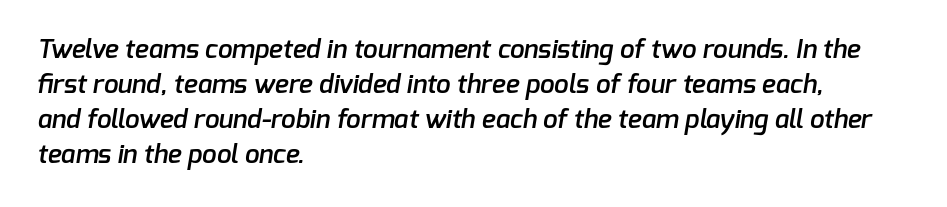
The image shows 26 px text type; set left-aligned, normal line spacing (1.35x), normal letter spacing, not underlined.
